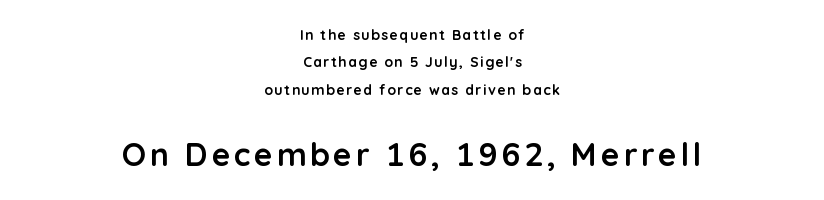
Q: Is the text bold? A: Yes.
Q: Is the text italic (slanted)? A: No, it is upright.
Q: Is the typeface a serif or a sans-serif typeface? A: Sans-serif.
Q: Is the text underlined? A: No.
Q: How is the paragraph aligned? A: Centered.
Q: Is the spacing between lines tight, normal or loose? A: Loose.
Q: Which block of text is set in a larger size, the first (top) or the second (bottom)? A: The second (bottom) one.
Q: Width (condensed, normal, or wide)? A: Normal.
Q: Stroke contrast? A: Low.
Q: x-height? A: Medium.
Q: Monospaced? A: No.
